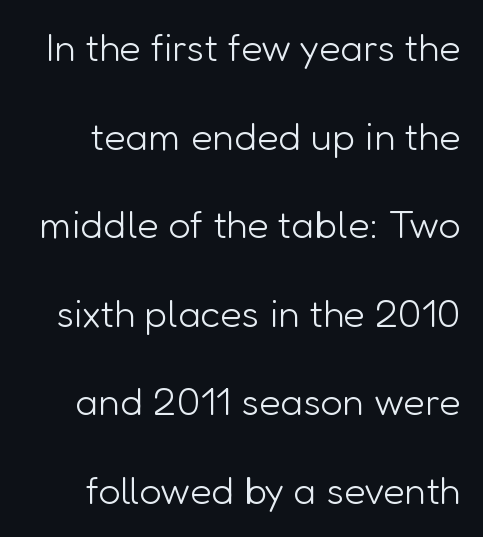
Weight class: somewhere from thin through regular. Reading down the column, the eye jumps a long way to each next line. Each row of text sits above clean, open space. A typesetter would call this proportional, since set widths differ per character. The tracking reads as untouched default to a designer's eye. You can tell it's not italic because the verticals are truly vertical.
